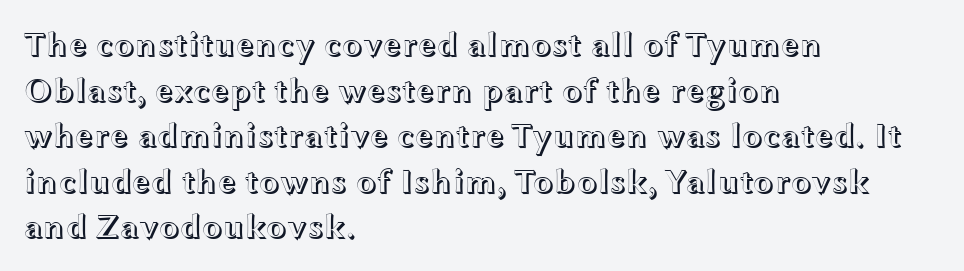
The letters advance in unequal steps, a hallmark of proportional type. Does the leading feel generous? No, just average. Horizontal alignment here is leftward, the default for most running prose. The space directly below the letters is spotless. Short note: letters normally spaced. When letters stand straight like this, we call the style roman or upright.
